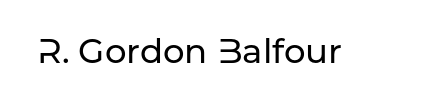
{"serif": "no", "italic": "no", "width": "normal", "stroke_contrast": "low", "x_height": "medium", "monospaced": "no", "underline": "no", "letter_spacing": "normal", "letter_spacing_em": 0.0, "glyph_px": 34}
